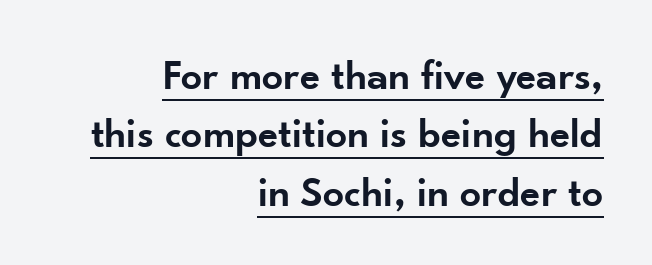
The image shows 42 px semibold sans-serif type, upright; set right-aligned, normal line spacing (1.39x), normal letter spacing, underlined; low stroke contrast and a small x-height.
